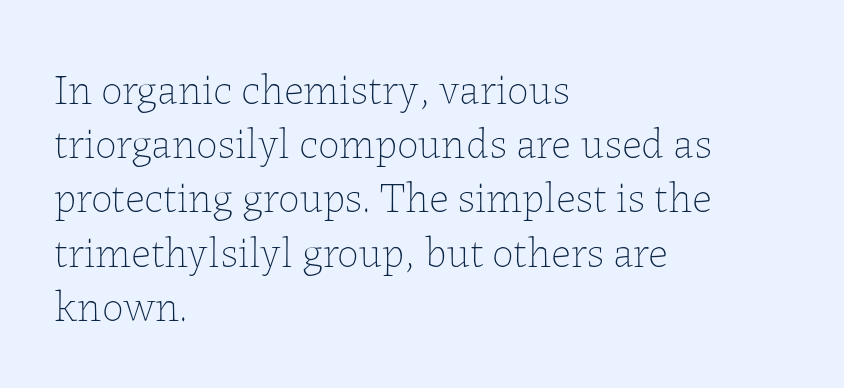
{"italic": "no", "bold": "no", "weight": "thin", "width": "normal", "stroke_contrast": "low", "x_height": "medium", "monospaced": "no", "underline": "no", "align": "left", "line_spacing": "normal", "line_spacing_ratio": 1.26, "letter_spacing": "normal", "letter_spacing_em": 0.0, "glyph_px": 43}
